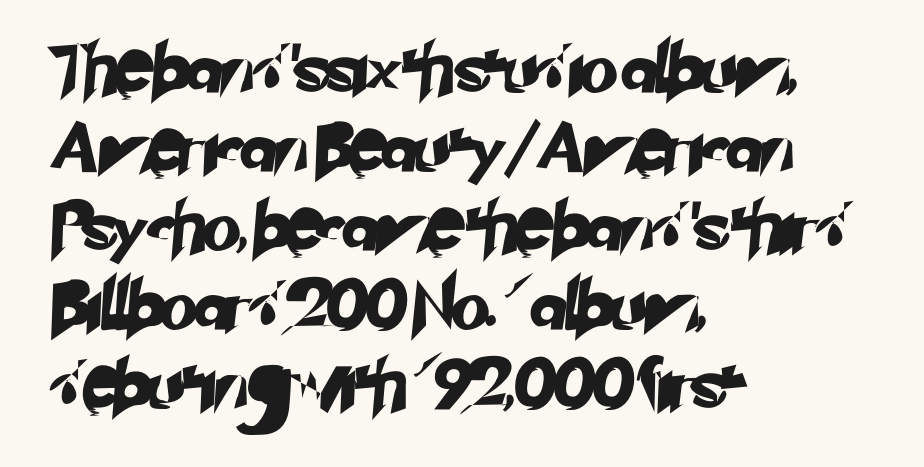
The image shows 50 px sans-serif type; set left-aligned, normal line spacing (1.58x), normal letter spacing, not underlined; low stroke contrast and a small x-height.
